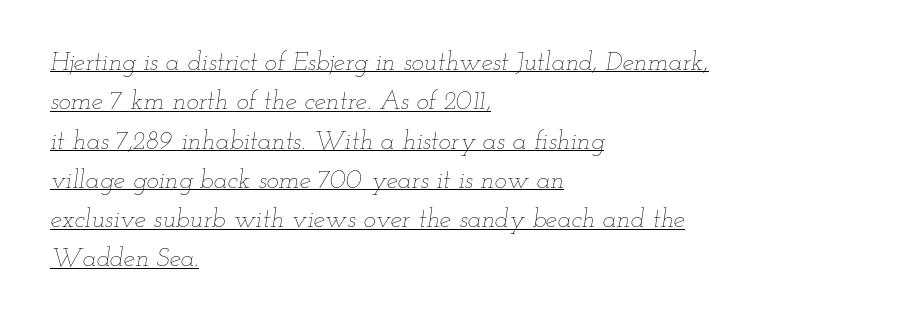
Q: Is the text bold? A: No.
Q: Is the text italic (slanted)? A: Yes, it leans right by about 12 degrees.
Q: Is the text underlined? A: Yes.
Q: How is the paragraph aligned? A: Left-aligned.
Q: Is the spacing between letters normal or unusually wide? A: Normal.
Q: Is the spacing between lines tight, normal or loose? A: Normal.
